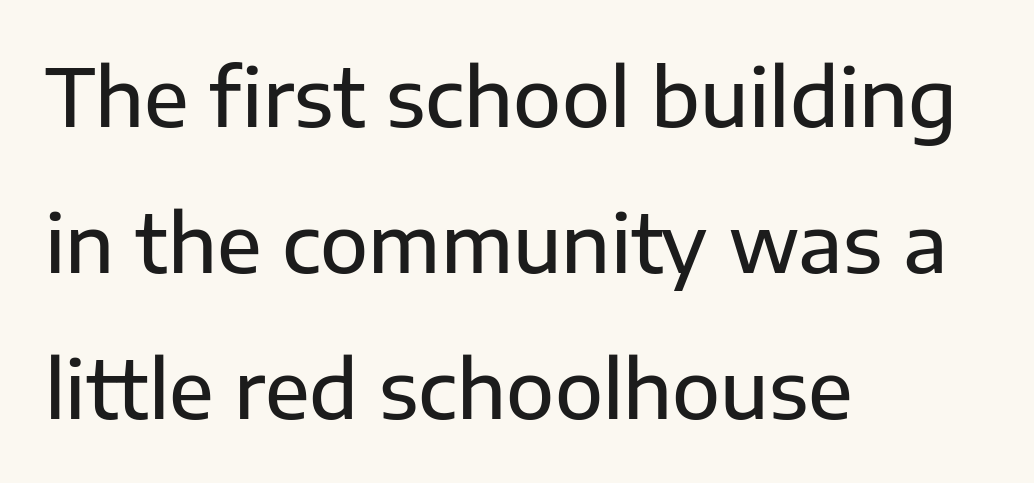
The image shows 79 px sans-serif type, upright; set left-aligned, line spacing 1.85x, normal letter spacing, not underlined; low stroke contrast and a medium x-height.
